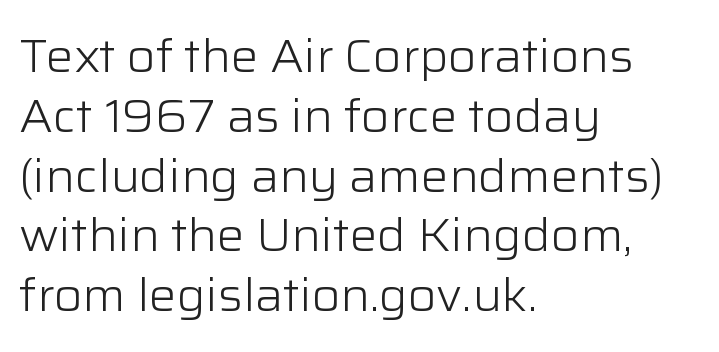
The image shows 46 px light sans-serif type, upright; set left-aligned, normal line spacing (1.3x), normal letter spacing, not underlined; low stroke contrast and a medium x-height.
